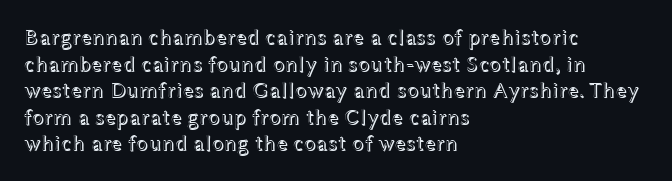
{"italic": "no", "underline": "no", "align": "left", "line_spacing_ratio": 1.21, "letter_spacing": "normal", "letter_spacing_em": 0.0, "glyph_px": 22}
